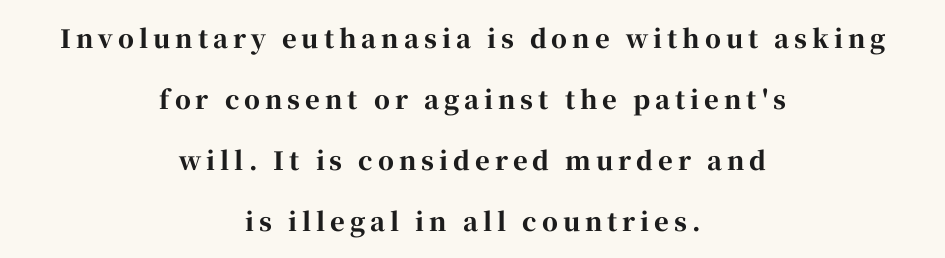
Short and long lines alike share a common midpoint. Someone cranked the tracking dial way up on this one. These lines carry a lot of weight — the face is fully bold. The gap between lines stays unmarked. Is there any slant? The stems are plumb.
